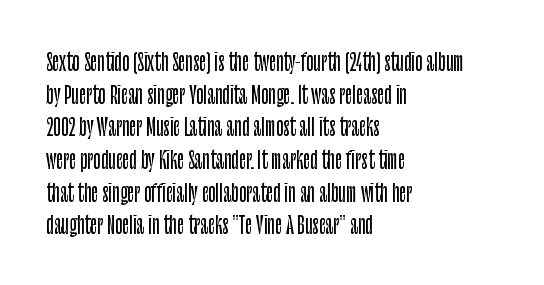
Q: Is the text italic (slanted)? A: No, it is upright.
Q: Is the text underlined? A: No.
Q: How is the paragraph aligned? A: Left-aligned.
Q: Is the spacing between letters normal or unusually wide? A: Normal.
Q: Is the spacing between lines tight, normal or loose? A: Normal.
